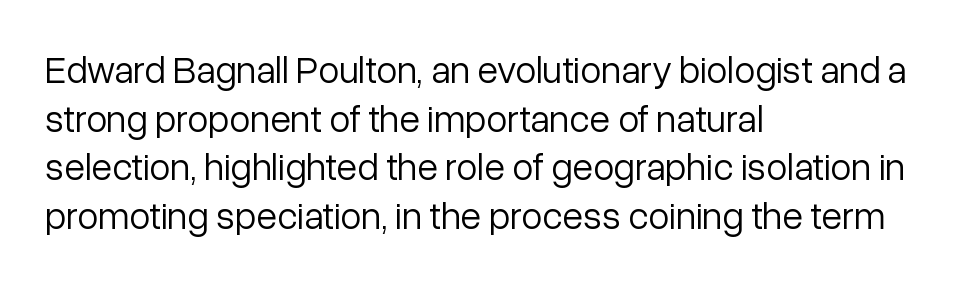
Which margin do the lines hug? The left one — the right edge is uneven. Each row of text sits above clean, open space. Type style note: lacks serifs. Every character sits straight up, as roman type does.
